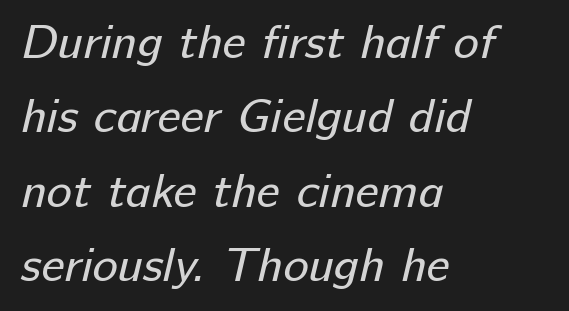
{"serif": "no", "bold": "no", "weight": "regular", "width": "normal", "stroke_contrast": "low", "x_height": "medium", "monospaced": "no", "underline": "no", "align": "left", "line_spacing": "normal", "line_spacing_ratio": 1.55, "letter_spacing": "normal", "letter_spacing_em": 0.0, "glyph_px": 48}
